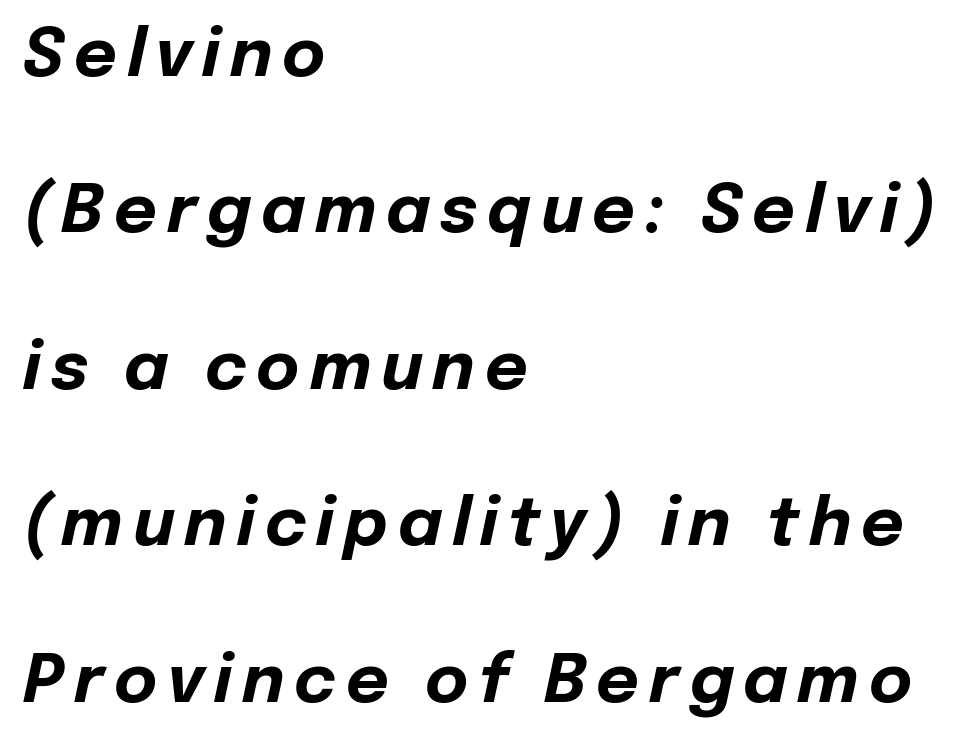
Q: Is the text bold? A: Yes.
Q: Is the text italic (slanted)? A: Yes, it leans right by about 12 degrees.
Q: Is the text underlined? A: No.
Q: How is the paragraph aligned? A: Left-aligned.
Q: Is the spacing between lines tight, normal or loose? A: Loose.
Q: Width (condensed, normal, or wide)? A: Normal.
Q: Stroke contrast? A: Low.
Q: x-height? A: Medium.
Q: Monospaced? A: No.
